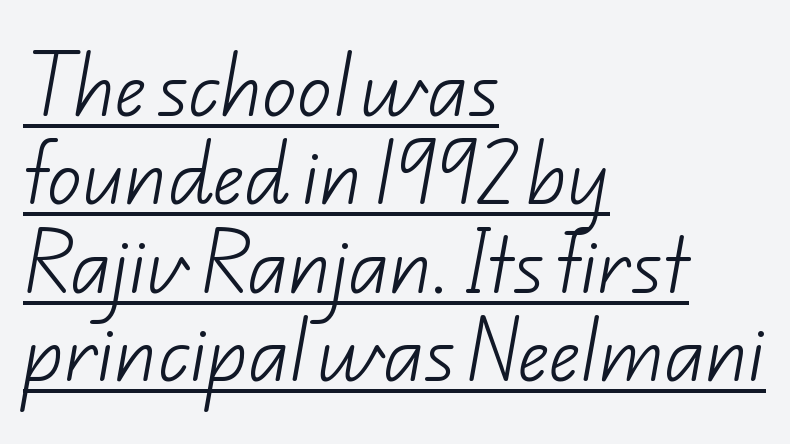
The lettering is marked with a stroke running underneath it. The typeface chosen for these lines omits serifs. Each line starts at the same left margin while the right side varies. The line texture is even and compact thanks to regular tracking. The designer left line spacing at the default.
